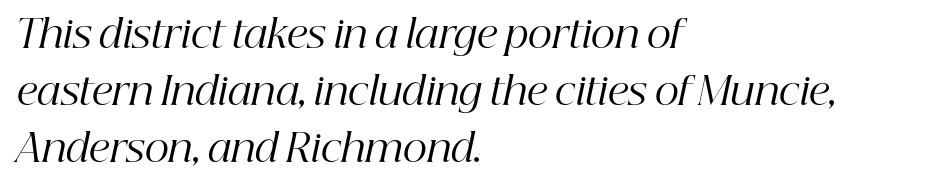
The horizontal fit of the characters is conventional and even. Note the varied advance widths — an 'i' is clearly narrower than an 'm'. The typeface has the unassuming heft of standard copy or less. Underline: absent. The letters carry serifs — small finishing strokes at the ends of their stems.
